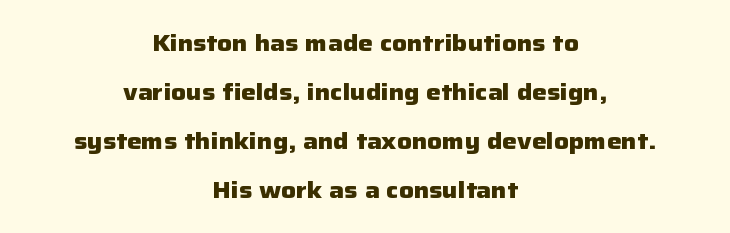
Q: Is the text bold? A: Yes.
Q: Is the text italic (slanted)? A: No, it is upright.
Q: Is the text underlined? A: No.
Q: How is the paragraph aligned? A: Centered.
Q: Is the spacing between letters normal or unusually wide? A: Normal.
Q: Is the spacing between lines tight, normal or loose? A: Loose.
